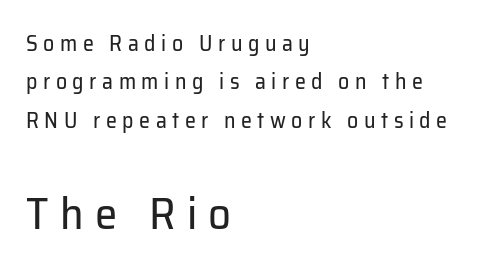
The image shows 45 px regular-weight sans-serif type, upright; set left-aligned, line spacing 1.75x, unusually wide letter spacing (+0.25 em), not underlined; the second (bottom) block is 2.05x larger; low stroke contrast and a medium x-height.
